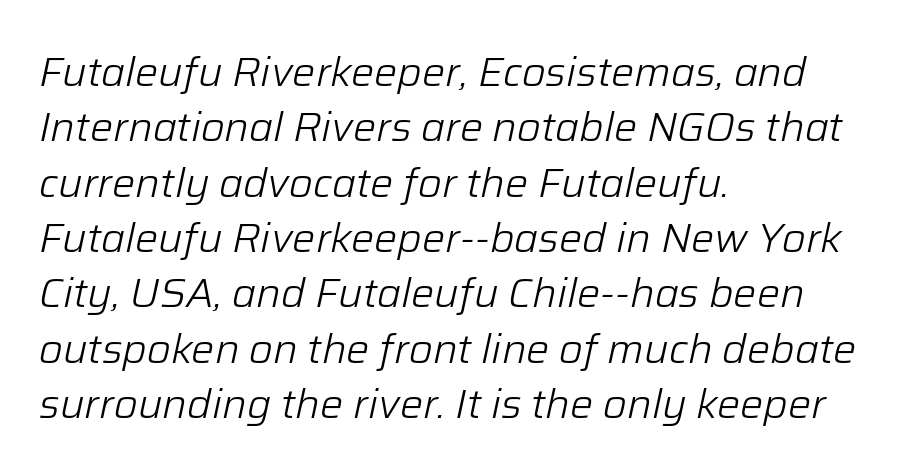
{"italic": "yes", "lean": "right", "slant_degrees": 12, "bold": "no", "weight": "light", "width": "normal", "stroke_contrast": "low", "x_height": "medium", "monospaced": "no", "underline": "no", "align": "left", "line_spacing": "normal", "line_spacing_ratio": 1.35, "letter_spacing": "normal", "letter_spacing_em": 0.0, "glyph_px": 41}
